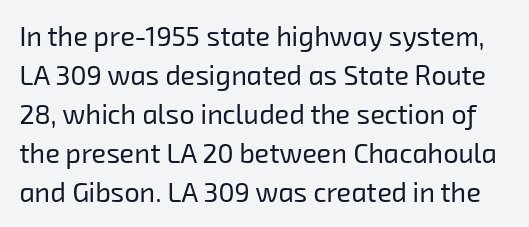
Rows of type keep a routine distance in the vertical direction. Bold? No — there's no thickening of the strokes. Characters follow at the spacing the type designer built in. Underline: absent.
